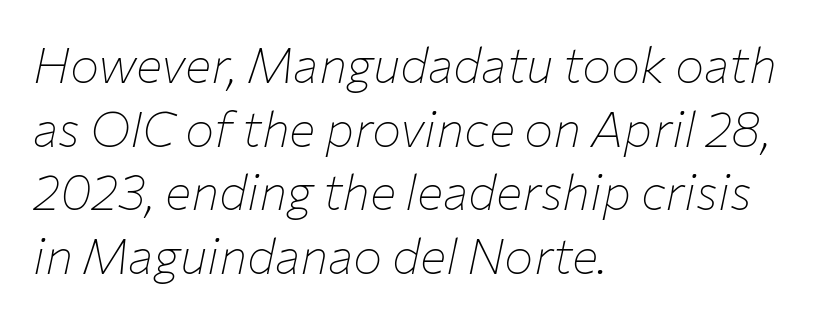
Here the designer chose a conventional face with non-uniform glyph widths. The letters look calm and open, with moderate or lighter stems. Layout note: lines flush left. Decoration check: the copy has no underline. How are the letters spaced? Ordinarily, with no added tracking.
